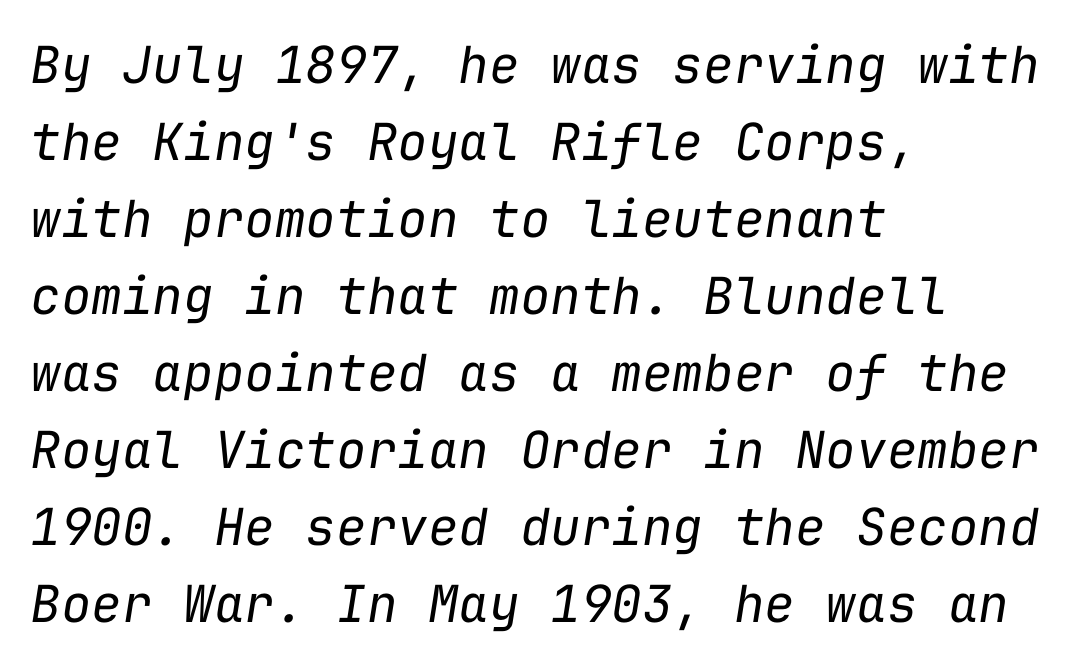
Q: Is the text bold? A: No.
Q: Is the text italic (slanted)? A: Yes, it leans right by about 9 degrees.
Q: Is the text underlined? A: No.
Q: How is the paragraph aligned? A: Left-aligned.
Q: Is the spacing between letters normal or unusually wide? A: Normal.
Q: Is the spacing between lines tight, normal or loose? A: Normal.
Q: Width (condensed, normal, or wide)? A: Normal.
Q: Stroke contrast? A: Low.
Q: x-height? A: Medium.
Q: Monospaced? A: Yes.
